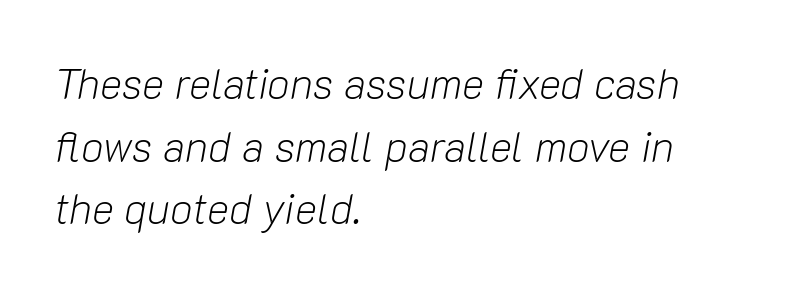
Every row of glyphs begins at an identical x-position on the left. The glyphs look as if they've been sheared to an angle. The strokes carry an ordinary text weight at most. Lines of text with bare space underneath.
